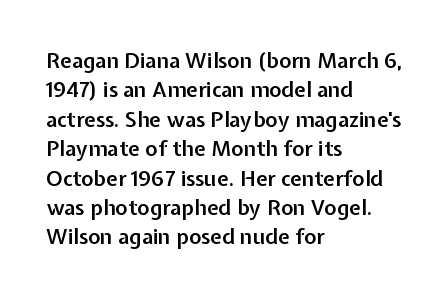
The space between consecutive lines is moderate. Its strokes are somewhat broadened, the hallmark of semibold type. Tracking value appears to be zero — textbook default spacing. These lines are set flush left with a ragged right edge. Underlining? Definitely not there. If you drew a line through each stem, it would be perfectly vertical.
